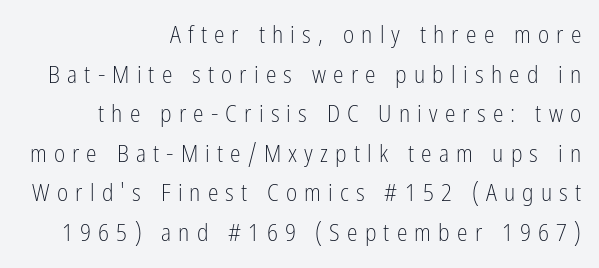
{"italic": "no", "bold": "no", "underline": "no", "align": "right", "line_spacing": "normal", "line_spacing_ratio": 1.65, "letter_spacing": "wide", "letter_spacing_em": 0.3, "glyph_px": 24}
